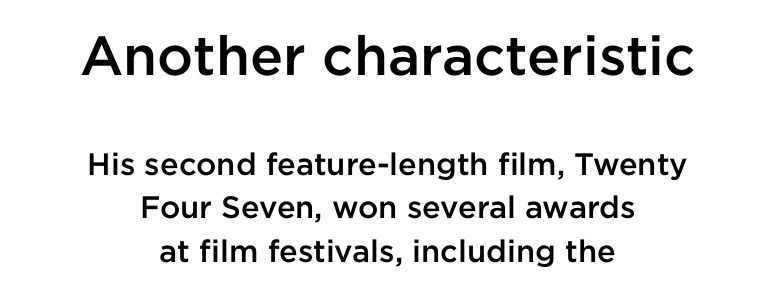
The image shows 55 px semibold sans-serif type, upright; set centered, normal line spacing (1.41x), normal letter spacing, not underlined; the first (top) block is 1.77x larger; low stroke contrast and a medium x-height.
